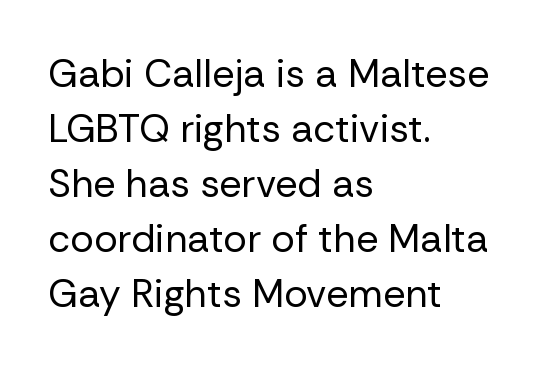
How are the letters spaced? Ordinarily, with no added tracking. The weight tops out at a normal text grade. Line beginnings align vertically; line endings do not. These lines are composed in type without serifs. Plain, unruled lines of type.
